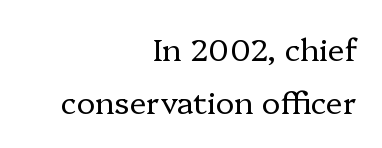
Underlining? Definitely not there. The font is comparable to plain body text, perhaps lighter. Do the letters lean? They stand straight. Varying glyph widths throughout — classic text-font behaviour.
